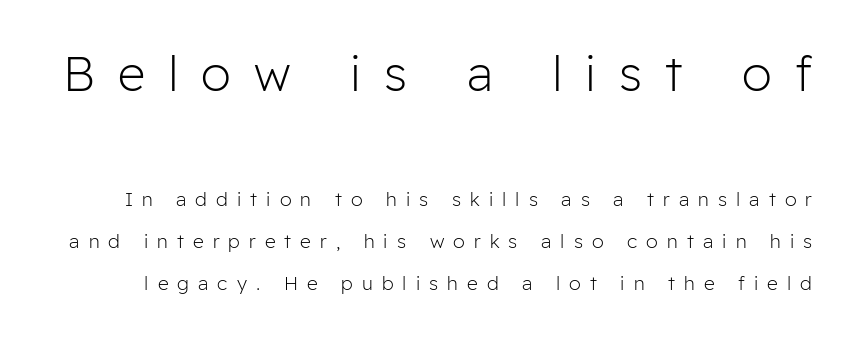
The image shows 48 px light sans-serif type, upright; set loose line spacing (2.21x), unusually wide letter spacing (+0.48 em), not underlined; the first (top) block is 2.53x larger; low stroke contrast and a medium x-height.
